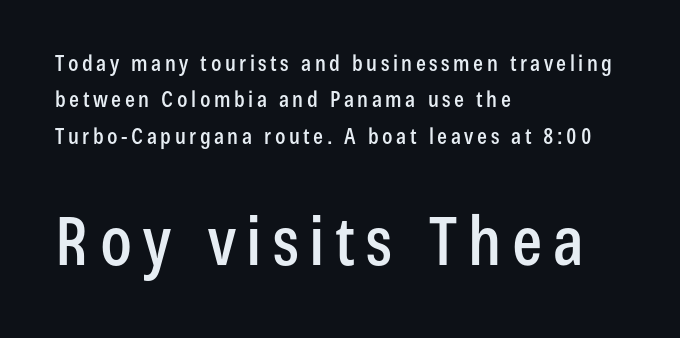
The image shows 67 px condensed sans-serif type, upright; set left-aligned, normal line spacing (1.65x), not underlined; the second (bottom) block is 3.05x larger; low stroke contrast and a medium x-height.
